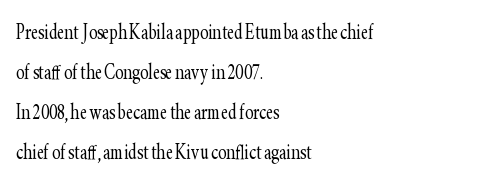
Q: Is the text bold? A: No.
Q: Is the text italic (slanted)? A: No, it is upright.
Q: Is the text underlined? A: No.
Q: How is the paragraph aligned? A: Left-aligned.
Q: Is the spacing between letters normal or unusually wide? A: Normal.
Q: Is the spacing between lines tight, normal or loose? A: Normal.
